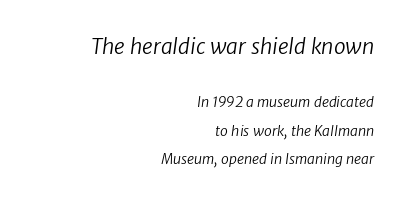
The image shows 21 px text type; set right-aligned, loose line spacing (2.05x), normal letter spacing, not underlined; the first (top) block is 1.5x larger.
